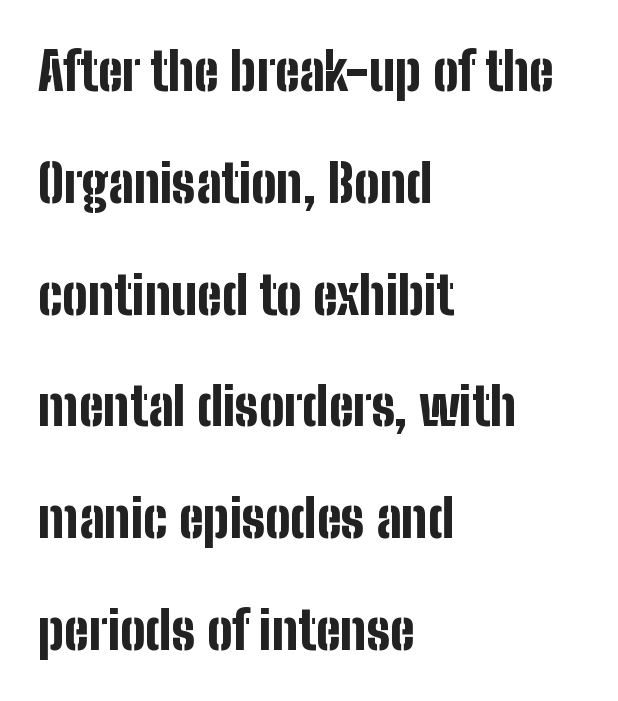
Q: Is the text bold? A: Yes.
Q: Is the text italic (slanted)? A: No, it is upright.
Q: Is the typeface a serif or a sans-serif typeface? A: Sans-serif.
Q: Is the text underlined? A: No.
Q: How is the paragraph aligned? A: Left-aligned.
Q: Is the spacing between letters normal or unusually wide? A: Normal.
Q: Is the spacing between lines tight, normal or loose? A: Loose.
Q: Width (condensed, normal, or wide)? A: Condensed.
Q: Stroke contrast? A: Low.
Q: x-height? A: Medium.
Q: Monospaced? A: No.
